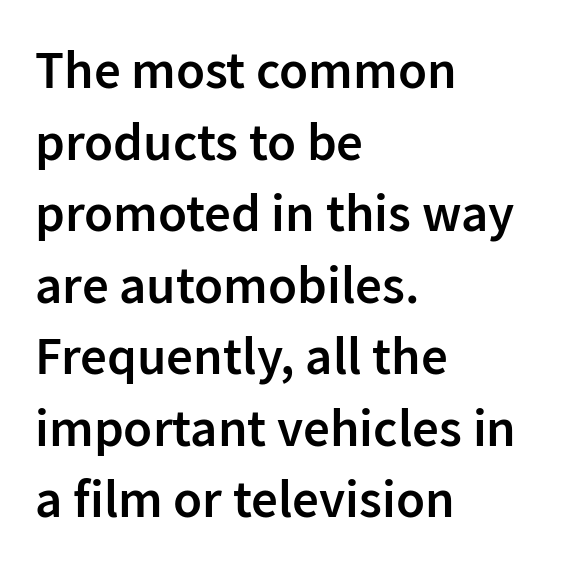
The image shows 53 px semibold sans-serif type, upright; set left-aligned, normal line spacing (1.35x), normal letter spacing, not underlined; low stroke contrast and a medium x-height.
